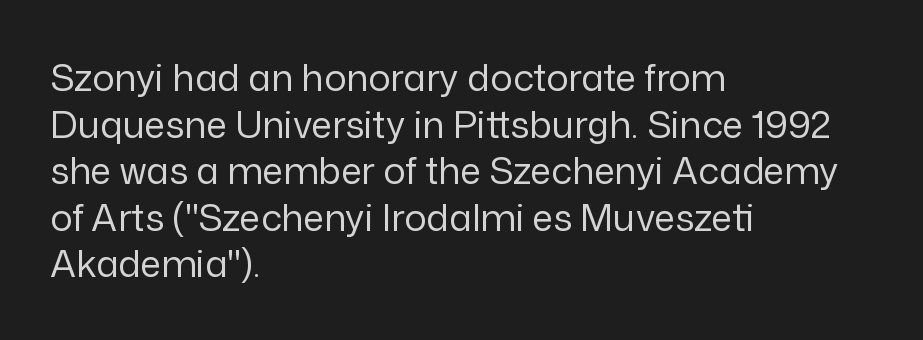
{"serif": "no", "italic": "no", "bold": "no", "weight": "regular", "width": "normal", "stroke_contrast": "low", "x_height": "medium", "monospaced": "no", "underline": "no", "align": "left", "line_spacing": "normal", "line_spacing_ratio": 1.26, "letter_spacing": "normal", "letter_spacing_em": 0.0, "glyph_px": 37}
